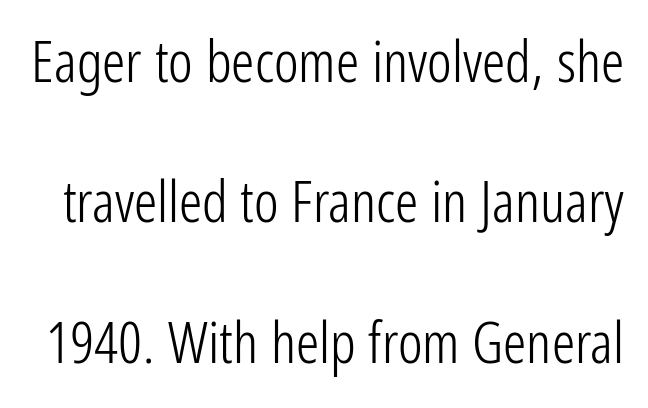
The image shows 58 px light, condensed sans-serif type, upright; set loose line spacing (2.42x), normal letter spacing, not underlined; low stroke contrast and a medium x-height.
